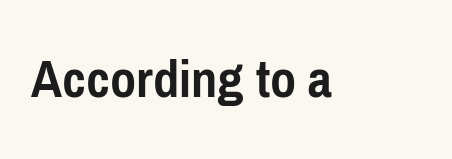
Proportional: the letters do not fall into vertical columns. Nothing unusual about the tracking: characters are spaced as the font intends. No italicization has been applied; the sample stays upright. Unlike a traditional serif, this face leaves its strokes unadorned. The passage shown is emphatically bold. Honestly, there is no underline to notice here at all.
